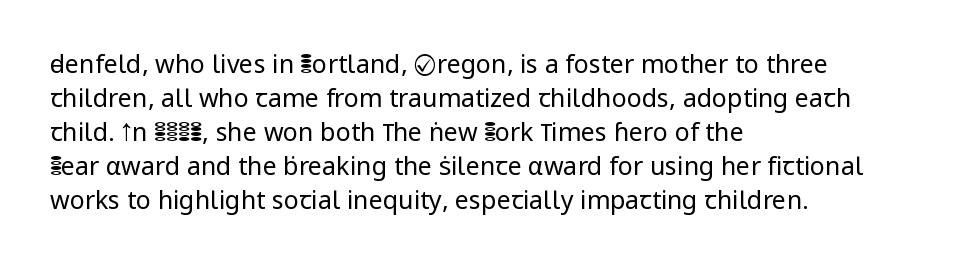
{"italic": "no", "bold": "no", "underline": "no", "align": "left", "line_spacing": "normal", "line_spacing_ratio": 1.36, "letter_spacing": "normal", "letter_spacing_em": 0.0, "glyph_px": 25}
